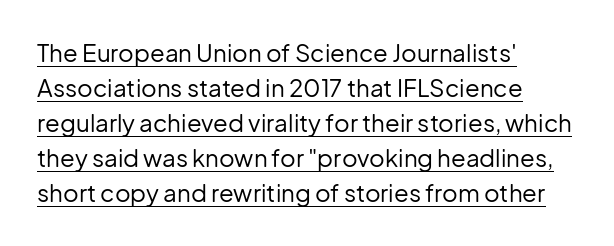
This sample uses plain, unmodified letter spacing. The block of text has a typical density, with ordinary space between rows. The face used here appears with an underline applied. Line starts are locked; line ends wander. Quick note: not italic, upright. No heavy texture on the line: the type isn't bold.
